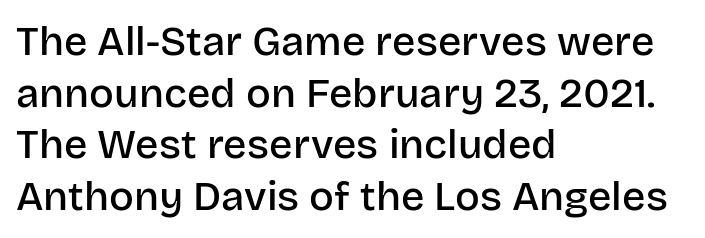
Q: Is the text bold? A: Semi-bold.
Q: Is the text italic (slanted)? A: No, it is upright.
Q: Is the typeface a serif or a sans-serif typeface? A: Sans-serif.
Q: Is the text underlined? A: No.
Q: How is the paragraph aligned? A: Left-aligned.
Q: Is the spacing between letters normal or unusually wide? A: Normal.
Q: Is the spacing between lines tight, normal or loose? A: Normal.
Q: Width (condensed, normal, or wide)? A: Normal.
Q: Stroke contrast? A: Low.
Q: x-height? A: Large.
Q: Monospaced? A: No.
